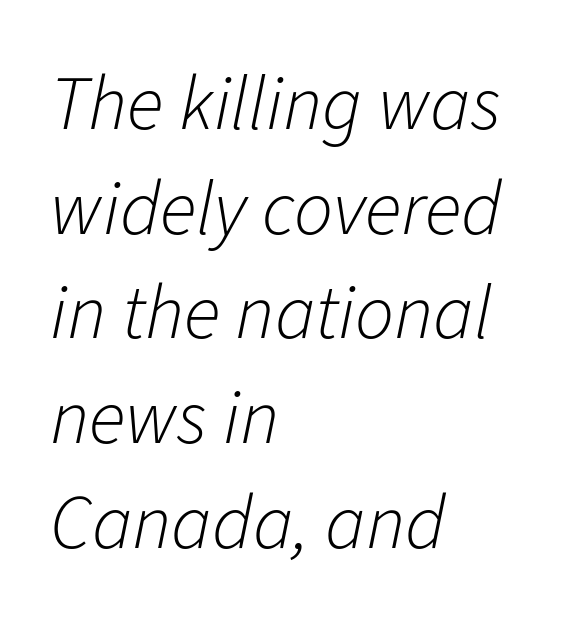
{"italic": "yes", "lean": "right", "slant_degrees": 11, "bold": "no", "weight": "light", "width": "normal", "stroke_contrast": "low", "x_height": "medium", "monospaced": "no", "underline": "no", "align": "left", "line_spacing": "normal", "line_spacing_ratio": 1.36, "letter_spacing": "normal", "letter_spacing_em": 0.0, "glyph_px": 77}
